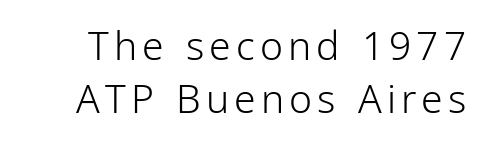
The image shows 39 px light, condensed sans-serif type, upright; set normal line spacing (1.36x), not underlined; low stroke contrast and a medium x-height.
